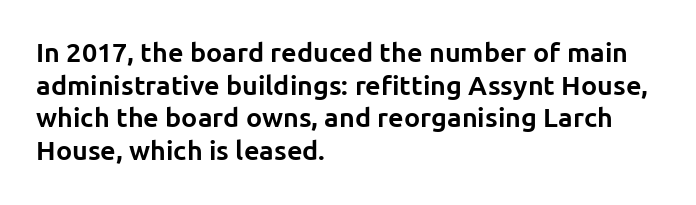
{"italic": "no", "bold": "yes", "underline": "no", "align": "left", "line_spacing_ratio": 1.21, "letter_spacing": "normal", "letter_spacing_em": 0.0, "glyph_px": 27}
